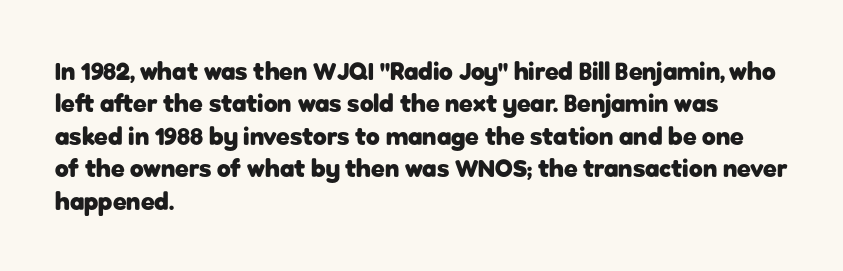
Q: Is the text bold? A: Yes.
Q: Is the text italic (slanted)? A: No, it is upright.
Q: Is the text underlined? A: No.
Q: How is the paragraph aligned? A: Left-aligned.
Q: Is the spacing between letters normal or unusually wide? A: Normal.
Q: Is the spacing between lines tight, normal or loose? A: Normal.
